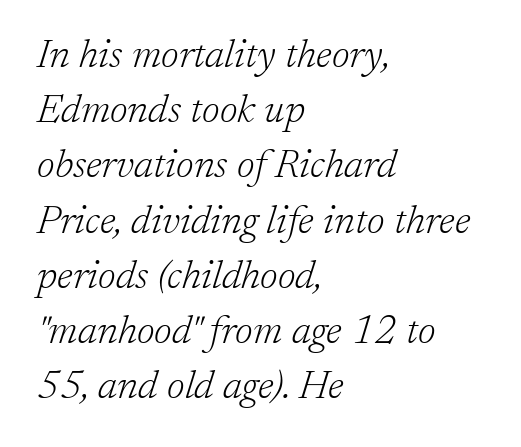
The text block is weighted toward the left margin, trailing off unevenly rightward. The designer went with a serif here, giving each stem small feet. Is there much room between lines? A standard amount, neither cramped nor airy. The glyphs look as if they've been sheared to an angle. This rendering features lettering with no underline. Characters follow at the spacing the type designer built in.
